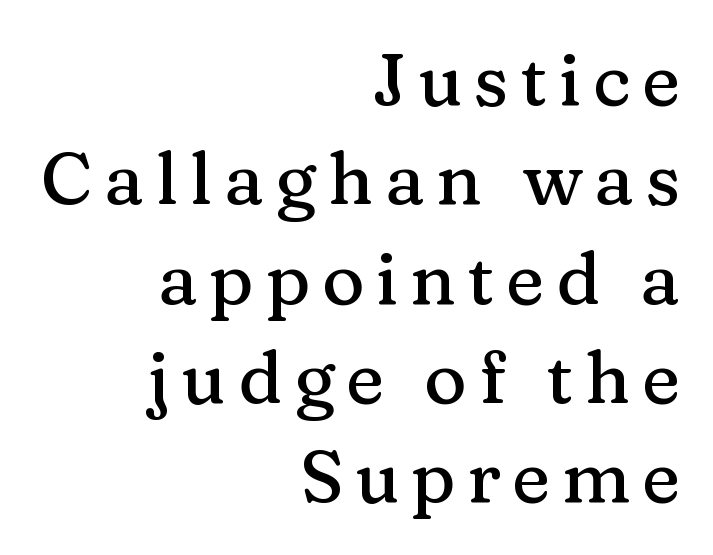
The image shows 73 px serif type, upright; set right-aligned, normal line spacing (1.36x), not underlined; medium stroke contrast and a medium x-height.
